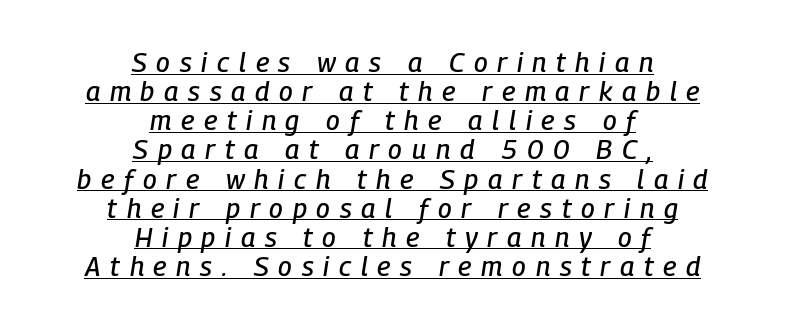
The image shows 27 px text type, italic (leaning right); set centered, tight line spacing (1.08x), unusually wide letter spacing (+0.36 em), underlined.
